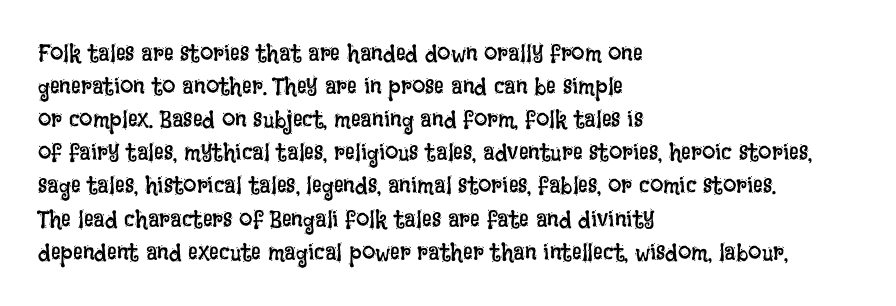
{"italic": "no", "bold": "no", "underline": "no", "align": "left", "line_spacing": "normal", "line_spacing_ratio": 1.38, "letter_spacing": "normal", "letter_spacing_em": 0.0, "glyph_px": 24}
